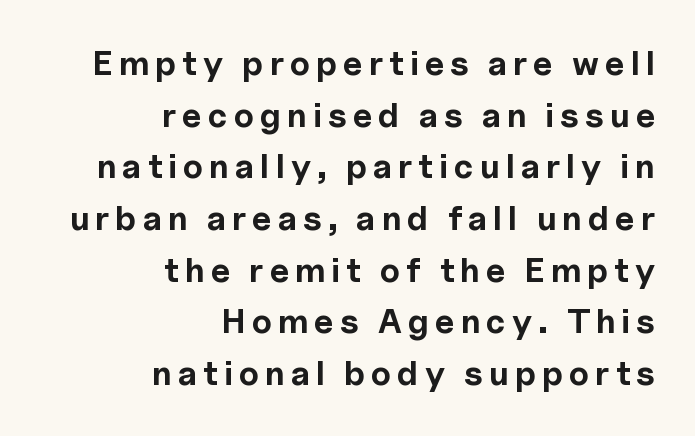
{"serif": "no", "italic": "no", "bold": "yes", "weight": "bold", "width": "normal", "x_height": "medium", "monospaced": "no", "underline": "no", "align": "right", "line_spacing": "normal", "line_spacing_ratio": 1.52, "glyph_px": 34}
